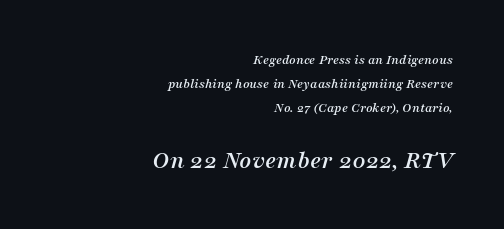
In terms of letterspacing, this is plain default setting. Is the type slanted? Yes — the strokes lean at a clear angle. Scale increases going downward across the two blocks. The rag falls on the left side of this text block. The words here are not underlined.
